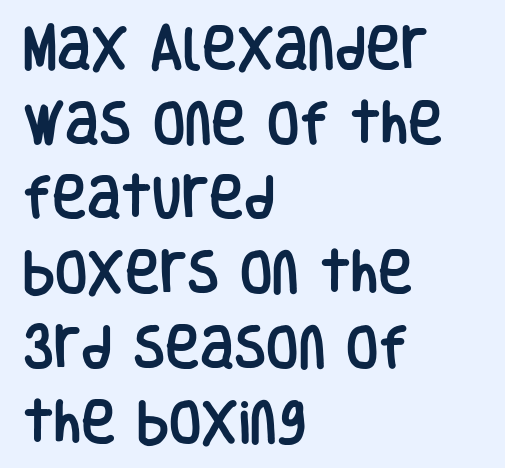
Q: Is the text italic (slanted)? A: No, it is upright.
Q: Is the typeface a serif or a sans-serif typeface? A: Sans-serif.
Q: Is the text underlined? A: No.
Q: How is the paragraph aligned? A: Left-aligned.
Q: Is the spacing between letters normal or unusually wide? A: Normal.
Q: Is the spacing between lines tight, normal or loose? A: Normal.
Q: Width (condensed, normal, or wide)? A: Condensed.
Q: Stroke contrast? A: Low.
Q: x-height? A: Large.
Q: Monospaced? A: No.
